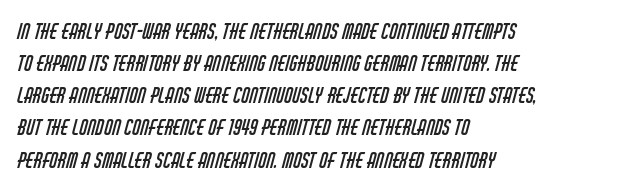
Q: Is the text bold? A: No.
Q: Is the text underlined? A: No.
Q: How is the paragraph aligned? A: Left-aligned.
Q: Is the spacing between letters normal or unusually wide? A: Normal.
Q: Is the spacing between lines tight, normal or loose? A: Normal.
